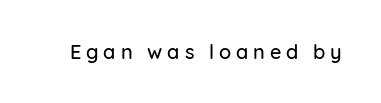
{"italic": "no", "underline": "no", "letter_spacing": "wide", "letter_spacing_em": 0.24, "glyph_px": 20}
